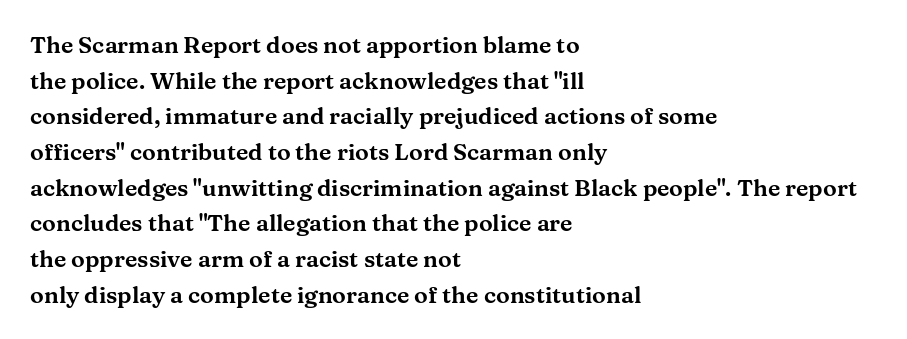
The image shows 23 px text type, upright; set left-aligned, normal line spacing (1.55x), normal letter spacing, not underlined.
